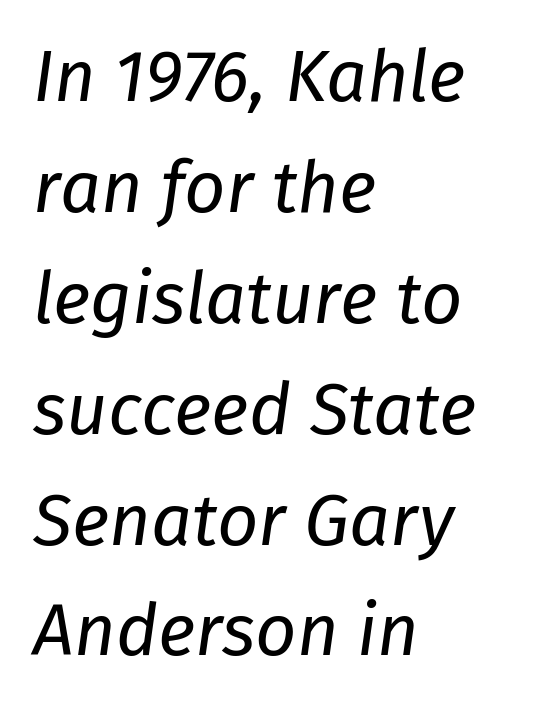
{"italic": "yes", "lean": "right", "slant_degrees": 8, "bold": "no", "weight": "regular", "width": "normal", "stroke_contrast": "low", "x_height": "medium", "monospaced": "no", "underline": "no", "align": "left", "line_spacing": "normal", "line_spacing_ratio": 1.54, "letter_spacing": "normal", "letter_spacing_em": 0.0, "glyph_px": 72}
